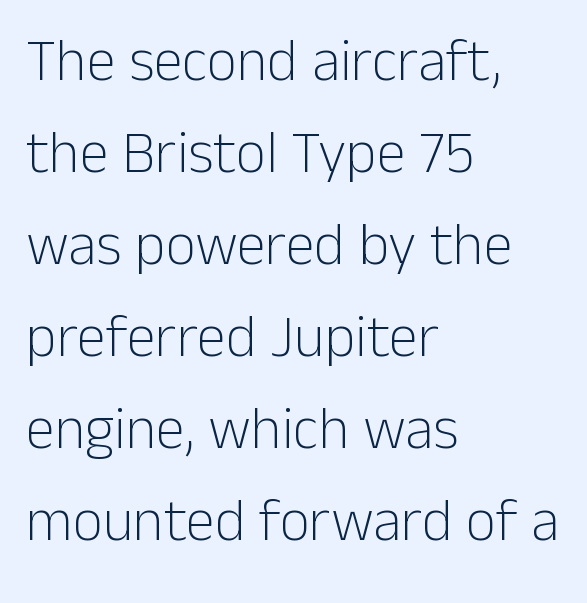
There is no visible air inserted between adjacent glyphs. The letters advance in unequal steps, a hallmark of proportional type. Is there much room between lines? A standard amount, neither cramped nor airy. Vertical strokes here are truly vertical. The zone under the glyphs is completely vacant.
